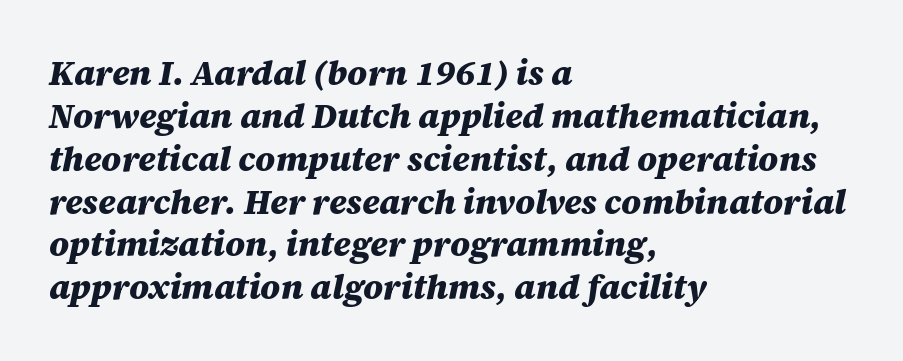
Q: Is the text bold? A: Yes.
Q: Is the text italic (slanted)? A: Yes, it leans right by about 12 degrees.
Q: Is the text underlined? A: No.
Q: How is the paragraph aligned? A: Left-aligned.
Q: Is the spacing between letters normal or unusually wide? A: Normal.
Q: Is the spacing between lines tight, normal or loose? A: Normal.
Q: Width (condensed, normal, or wide)? A: Normal.
Q: Stroke contrast? A: Medium.
Q: x-height? A: Large.
Q: Monospaced? A: No.
